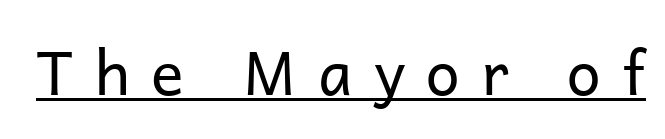
{"serif": "no", "italic": "no", "bold": "no", "weight": "regular", "width": "normal", "stroke_contrast": "low", "x_height": "medium", "monospaced": "no", "underline": "yes", "letter_spacing": "wide", "letter_spacing_em": 0.35, "glyph_px": 61}
